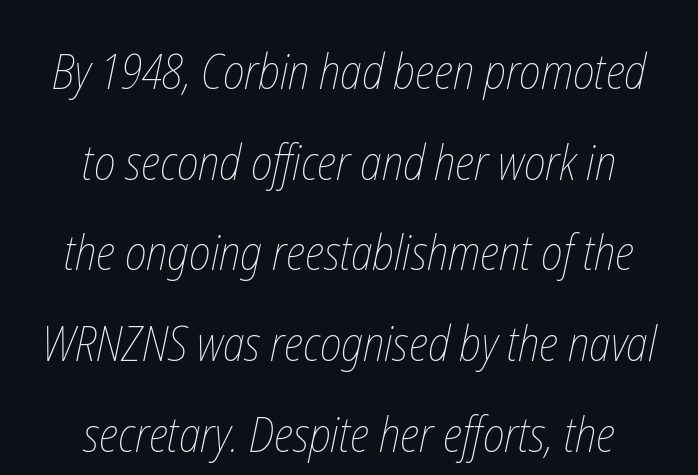
Type without underlining. Is the letter spacing exaggerated? No — it looks like the ordinary default. Is the stroke heavy? The answer is a plain regular-or-lighter. Here the designer chose a conventional face with non-uniform glyph widths.
